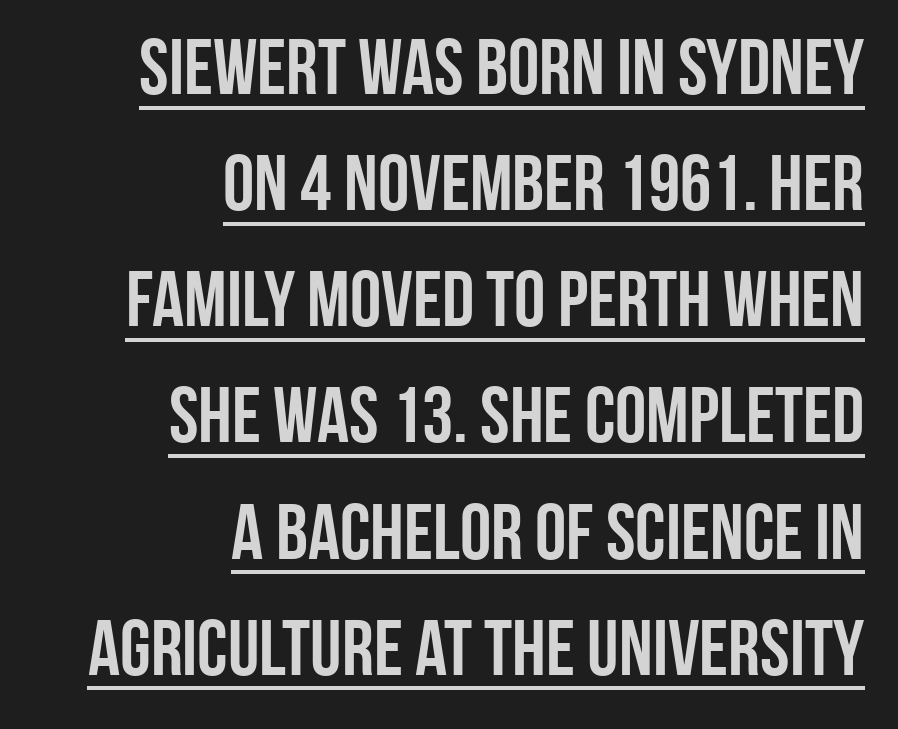
The image shows 79 px semibold, condensed sans-serif type, upright; set right-aligned, normal line spacing (1.47x), normal letter spacing, underlined; low stroke contrast and a large x-height.
